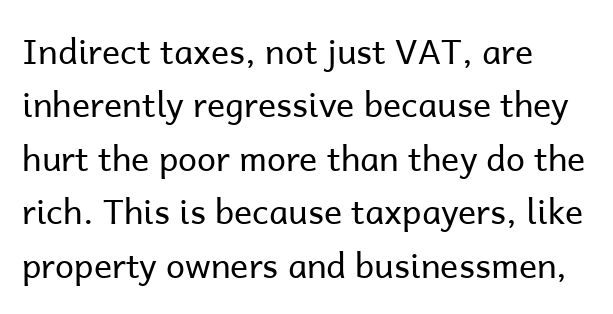
The font's upright variant was chosen for this text. Heft: none added — not bold. The characters display no serif detailing; their extremities are plain. Clear beneath every line of the passage. Here the designer chose a conventional face with non-uniform glyph widths.
